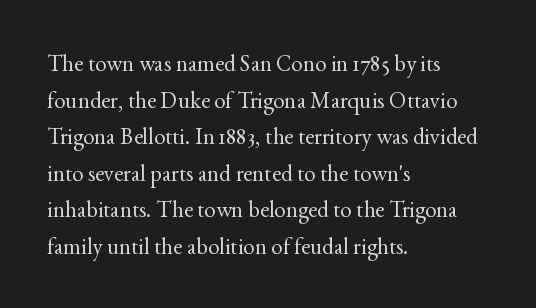
Q: Is the text bold? A: No.
Q: Is the text italic (slanted)? A: No, it is upright.
Q: Is the text underlined? A: No.
Q: How is the paragraph aligned? A: Left-aligned.
Q: Is the spacing between letters normal or unusually wide? A: Normal.
Q: Is the spacing between lines tight, normal or loose? A: Normal.
